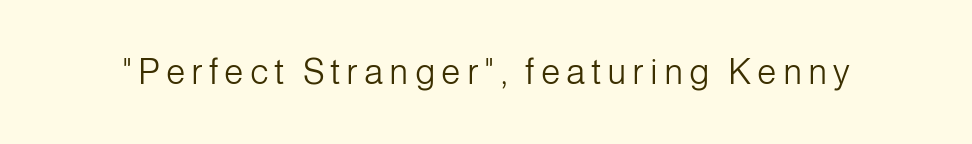
Q: Is the text bold? A: No.
Q: Is the text italic (slanted)? A: No, it is upright.
Q: Is the typeface a serif or a sans-serif typeface? A: Sans-serif.
Q: Is the text underlined? A: No.
Q: Width (condensed, normal, or wide)? A: Normal.
Q: Stroke contrast? A: Low.
Q: x-height? A: Medium.
Q: Monospaced? A: No.
